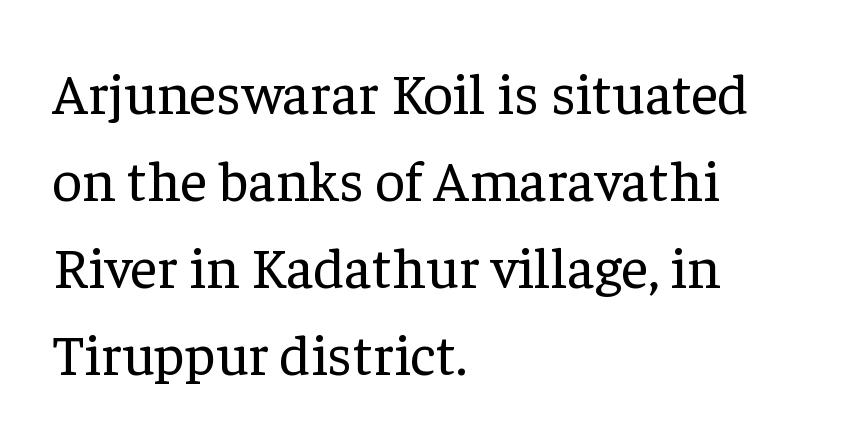
{"serif": "yes", "italic": "no", "bold": "no", "weight": "regular", "width": "normal", "stroke_contrast": "low", "x_height": "medium", "monospaced": "no", "underline": "no", "align": "left", "line_spacing": "normal", "line_spacing_ratio": 1.5, "letter_spacing": "normal", "letter_spacing_em": 0.0, "glyph_px": 58}
